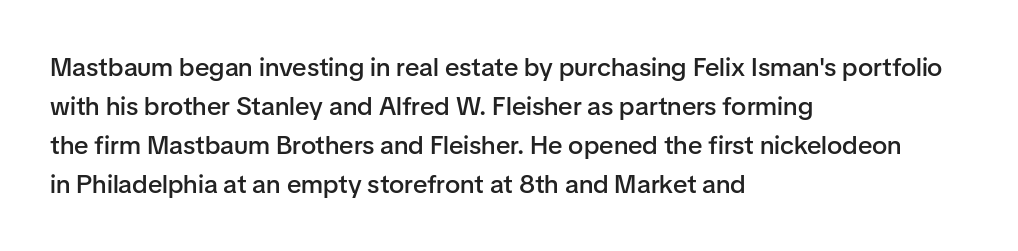
Q: Is the text bold? A: Semi-bold.
Q: Is the text italic (slanted)? A: No, it is upright.
Q: Is the text underlined? A: No.
Q: How is the paragraph aligned? A: Left-aligned.
Q: Is the spacing between letters normal or unusually wide? A: Normal.
Q: Is the spacing between lines tight, normal or loose? A: Normal.
